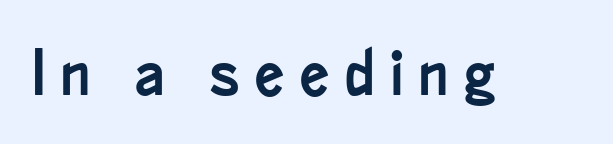
Q: Is the text italic (slanted)? A: No, it is upright.
Q: Is the typeface a serif or a sans-serif typeface? A: Sans-serif.
Q: Is the text underlined? A: No.
Q: Is the spacing between letters normal or unusually wide? A: Unusually wide.
Q: Width (condensed, normal, or wide)? A: Condensed.
Q: Stroke contrast? A: Low.
Q: x-height? A: Small.
Q: Monospaced? A: No.
